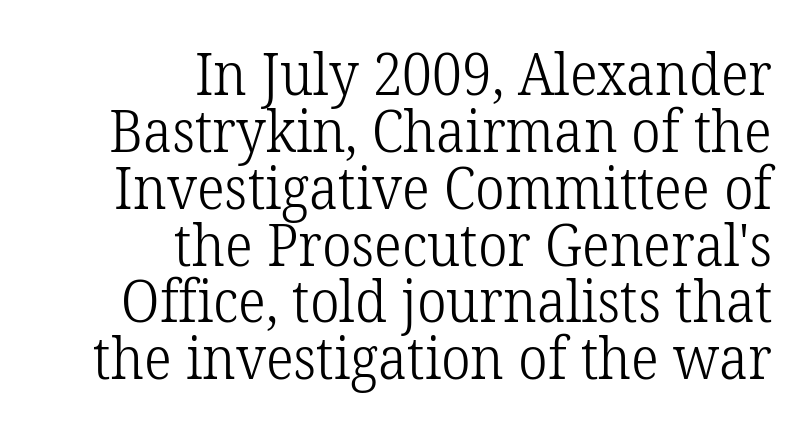
{"serif": "yes", "italic": "no", "bold": "no", "weight": "light", "width": "normal", "stroke_contrast": "low", "x_height": "medium", "monospaced": "no", "underline": "no", "align": "right", "line_spacing": "tight", "line_spacing_ratio": 0.98, "letter_spacing": "normal", "letter_spacing_em": 0.0, "glyph_px": 58}
